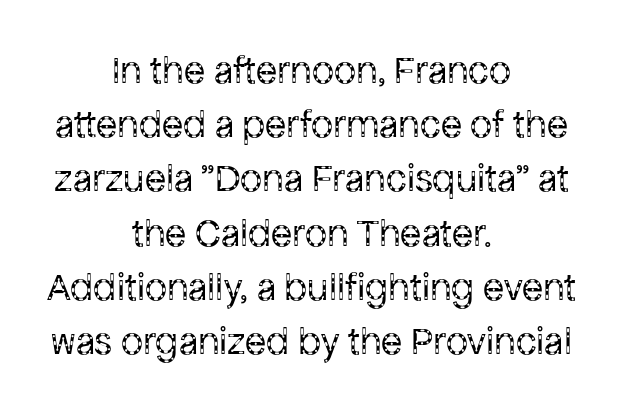
The image shows 39 px regular-weight sans-serif type, upright; set centered, normal line spacing (1.39x), normal letter spacing, not underlined; low stroke contrast and a medium x-height.
